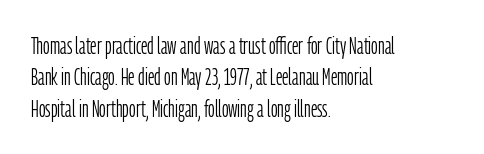
{"italic": "no", "bold": "no", "underline": "no", "align": "left", "line_spacing": "normal", "line_spacing_ratio": 1.36, "letter_spacing": "normal", "letter_spacing_em": 0.0, "glyph_px": 23}
